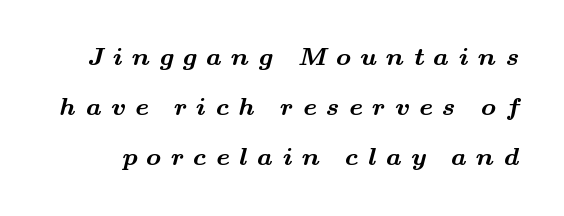
{"bold": "yes", "underline": "no", "line_spacing": "loose", "line_spacing_ratio": 2.01, "letter_spacing": "wide", "letter_spacing_em": 0.38, "glyph_px": 25}
